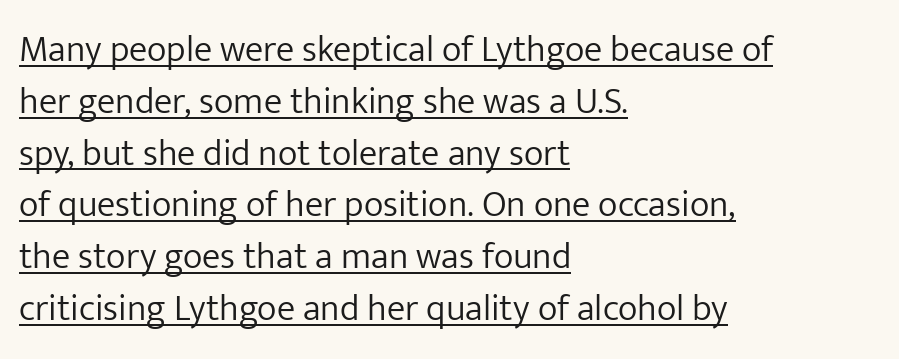
Horizontally, the lines are justified to the leading edge only. A quiet, ordinary-to-light weight characterises the typeface. Unlike a traditional serif, this face leaves its strokes unadorned. Think of a printed novel: that variable character pitch is what you see here. Does extra space separate the letters? No, they use regular spacing.
